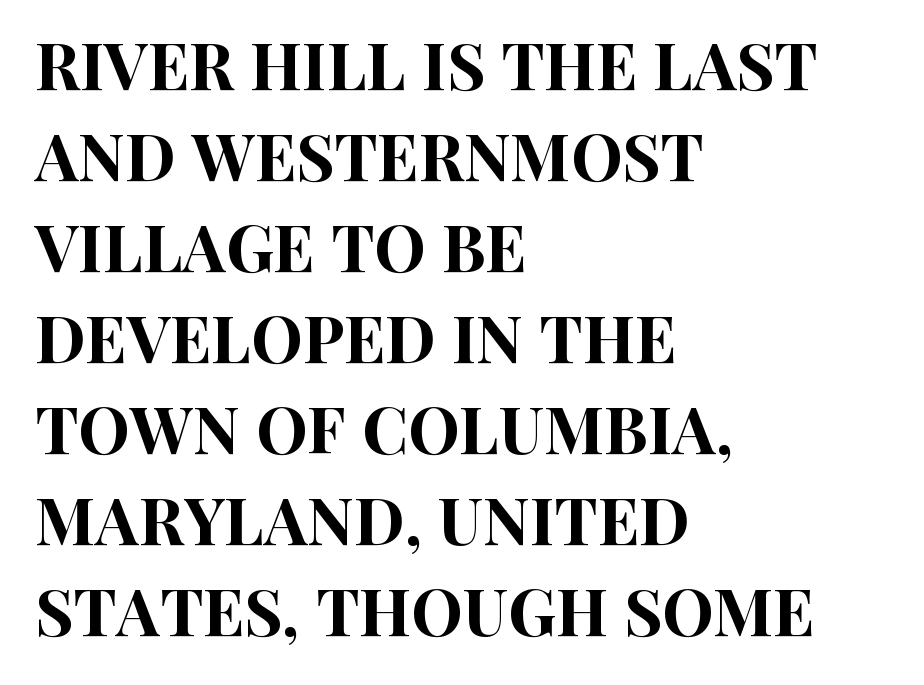
Which margin do the lines hug? The left one — the right edge is uneven. Do the characters align in a grid? No, the font is proportional. Letters rest on an invisible, unmarked baseline. The line-height multiplier appears to be the usual default. When letters stand straight like this, we call the style roman or upright.
